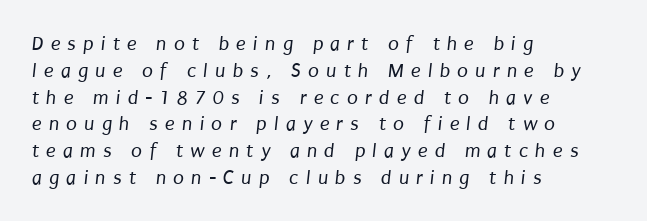
The image shows 20 px text type; set left-aligned, normal line spacing (1.34x), unusually wide letter spacing (+0.36 em), not underlined.
